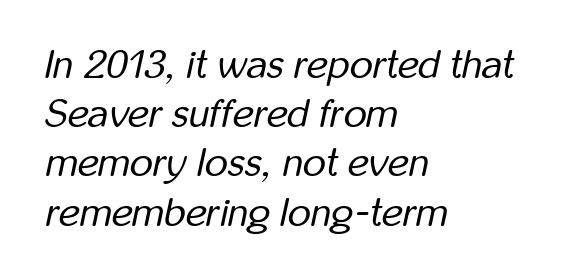
{"italic": "yes", "lean": "right", "slant_degrees": 12, "bold": "no", "weight": "regular", "width": "condensed", "stroke_contrast": "low", "x_height": "medium", "monospaced": "no", "underline": "no", "align": "left", "line_spacing_ratio": 1.23, "letter_spacing": "normal", "letter_spacing_em": 0.0, "glyph_px": 40}
